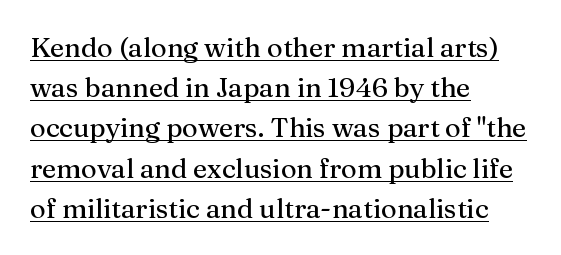
The image shows 27 px text type, upright; set left-aligned, normal line spacing (1.49x), normal letter spacing, underlined.
